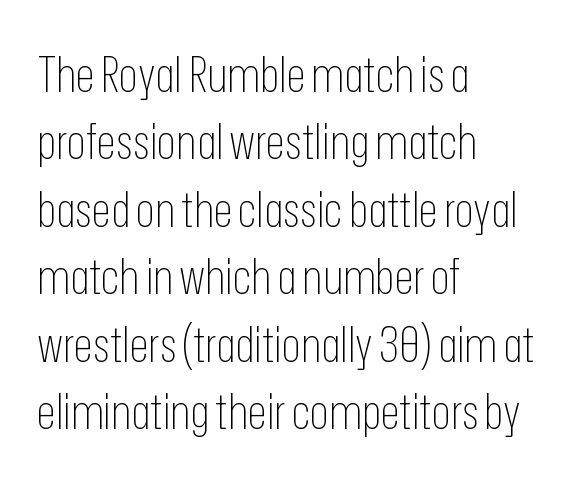
The image shows 50 px thin, condensed sans-serif type, upright; set left-aligned, normal line spacing (1.35x), normal letter spacing, not underlined; low stroke contrast and a medium x-height.
